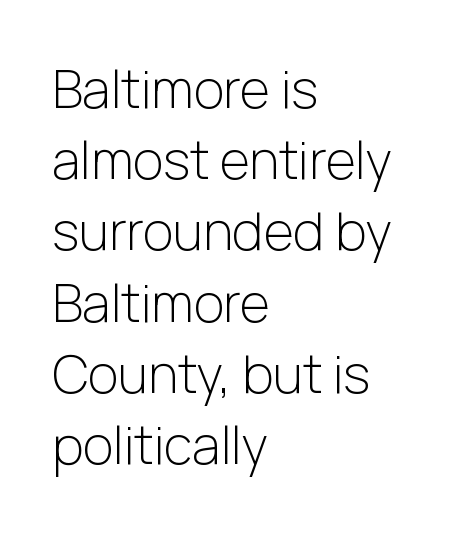
Q: Is the text bold? A: No.
Q: Is the text italic (slanted)? A: No, it is upright.
Q: Is the typeface a serif or a sans-serif typeface? A: Sans-serif.
Q: Is the text underlined? A: No.
Q: How is the paragraph aligned? A: Left-aligned.
Q: Is the spacing between letters normal or unusually wide? A: Normal.
Q: Is the spacing between lines tight, normal or loose? A: Normal.
Q: Width (condensed, normal, or wide)? A: Normal.
Q: Stroke contrast? A: Low.
Q: x-height? A: Medium.
Q: Monospaced? A: No.
